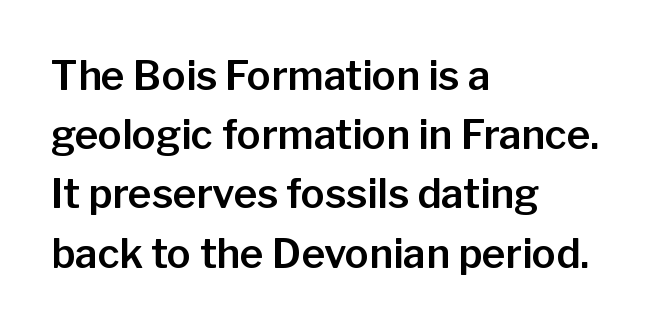
Looks like regular typesetting: each glyph gets only the width it needs. The font's upright variant was chosen for this text. In CSS terms this would be text-align: left. In terms of letterform style, serifs are entirely absent.
